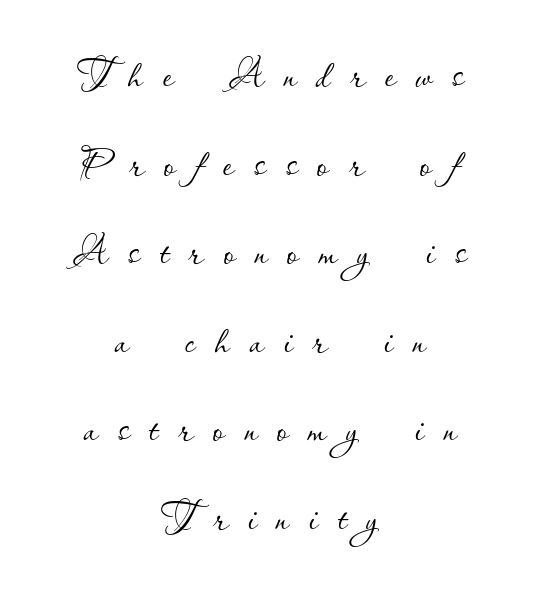
{"bold": "no", "weight": "thin", "width": "normal", "stroke_contrast": "low", "x_height": "small", "monospaced": "no", "underline": "no", "align": "center", "line_spacing": "normal", "line_spacing_ratio": 1.64, "letter_spacing": "wide", "letter_spacing_em": 0.36, "glyph_px": 54}
